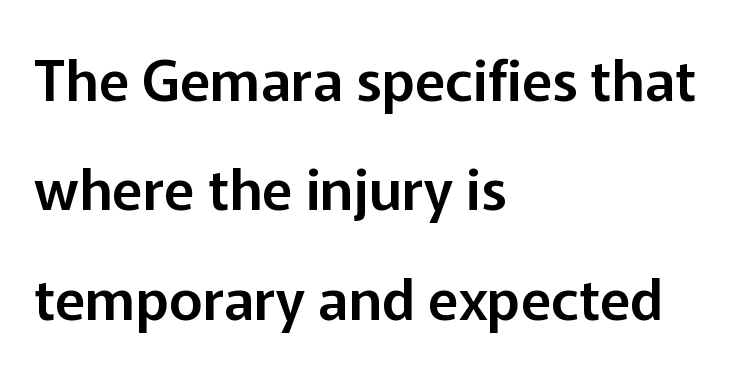
{"serif": "no", "italic": "no", "width": "normal", "stroke_contrast": "low", "x_height": "medium", "monospaced": "no", "underline": "no", "align": "left", "line_spacing": "loose", "line_spacing_ratio": 1.92, "letter_spacing": "normal", "letter_spacing_em": 0.0, "glyph_px": 57}
